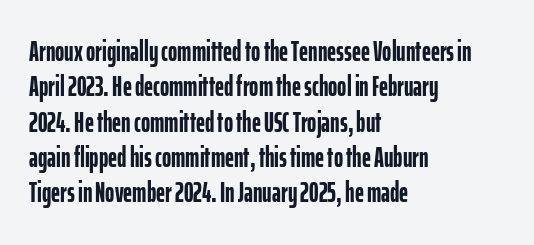
The image shows 28 px semibold, condensed sans-serif type, upright; set left-aligned, normal line spacing (1.26x), normal letter spacing, not underlined; low stroke contrast and a medium x-height.
